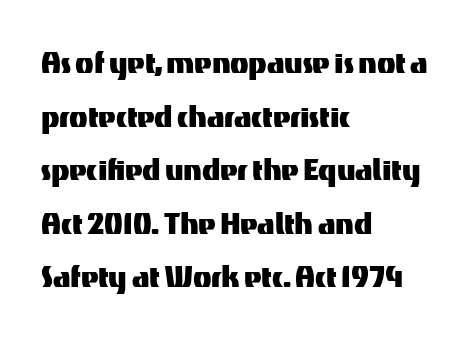
The image shows 38 px sans-serif type, upright; set left-aligned, normal line spacing (1.41x), normal letter spacing, not underlined; medium stroke contrast and a medium x-height.
